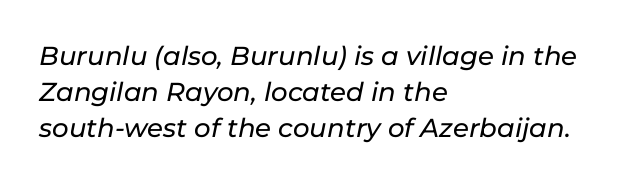
The image shows 26 px text type, italic (leaning right); set left-aligned, normal line spacing (1.38x), normal letter spacing, not underlined.
